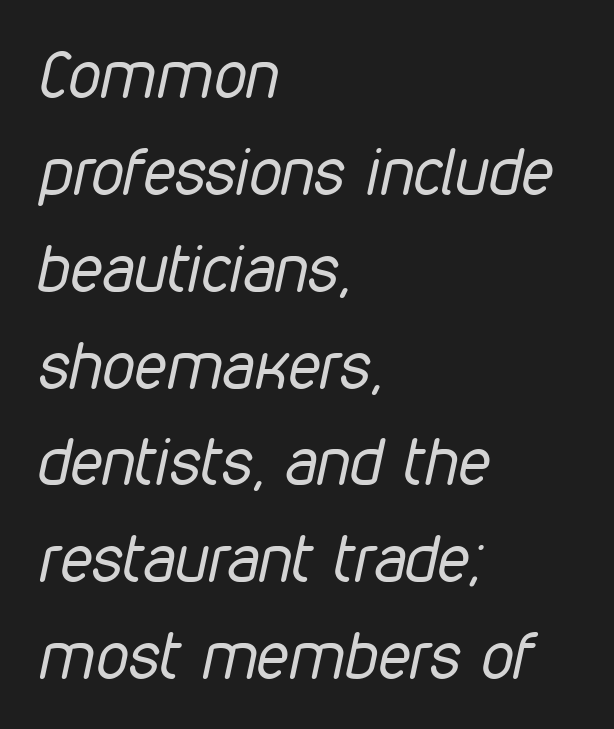
The image shows 65 px regular-weight, condensed type, italic (leaning right); set left-aligned, normal line spacing (1.49x), normal letter spacing, not underlined; low stroke contrast and a medium x-height.
